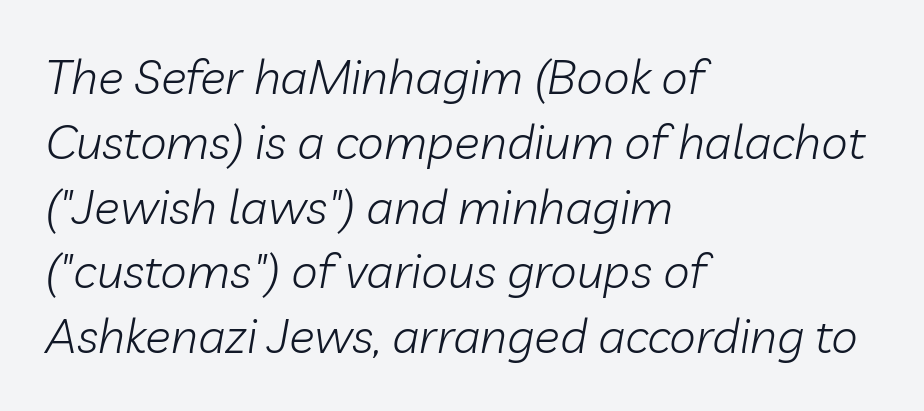
The image shows 48 px light type, italic (leaning right); set left-aligned, normal line spacing (1.35x), normal letter spacing, not underlined; low stroke contrast and a medium x-height.
